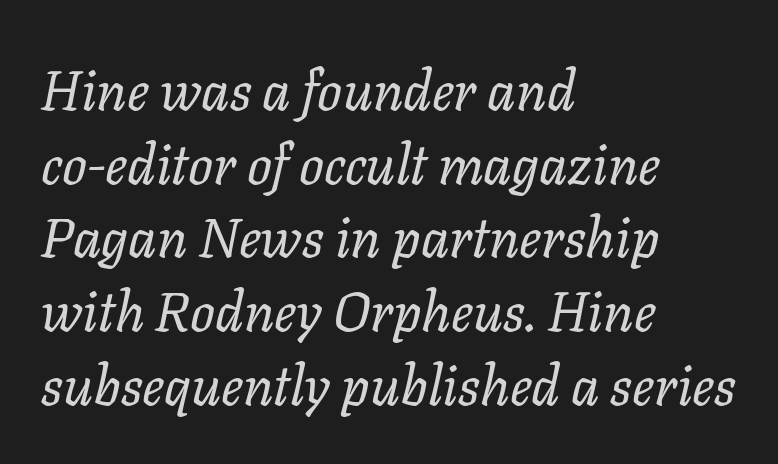
{"italic": "yes", "lean": "right", "slant_degrees": 11, "bold": "no", "weight": "regular", "width": "normal", "stroke_contrast": "low", "x_height": "medium", "monospaced": "no", "underline": "no", "align": "left", "line_spacing": "normal", "line_spacing_ratio": 1.34, "letter_spacing": "normal", "letter_spacing_em": 0.0, "glyph_px": 55}
